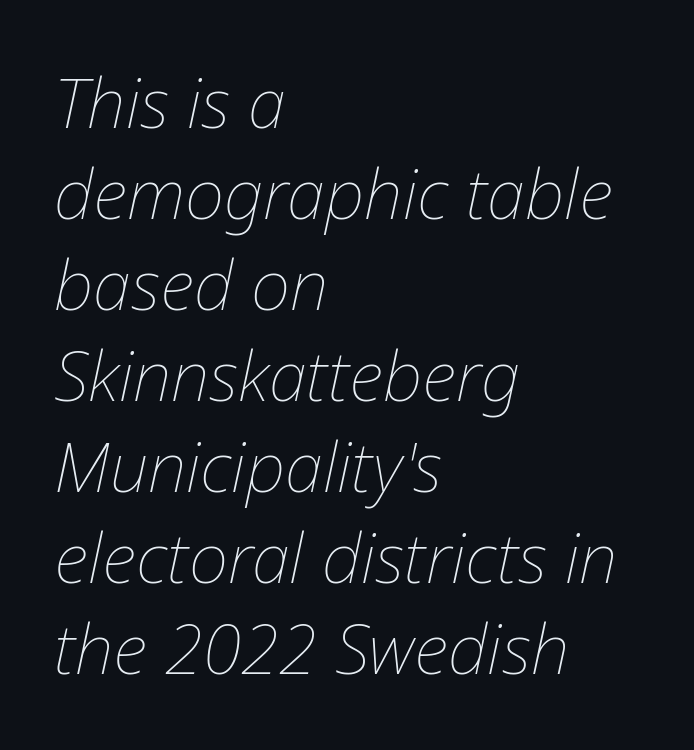
Characters follow at the spacing the type designer built in. Is this a heavy cut? Hardly; it is regular or lighter. Rule under the text: the space is simply empty. Notice how the passage keeps a crisp vertical edge on the left only. Rows of type keep a routine distance in the vertical direction.
